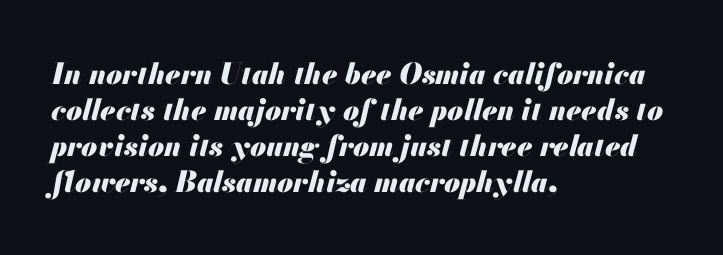
The image shows 29 px heavy type, italic (leaning right); set left-aligned, line spacing 1.24x, normal letter spacing, not underlined; medium stroke contrast and a small x-height.
